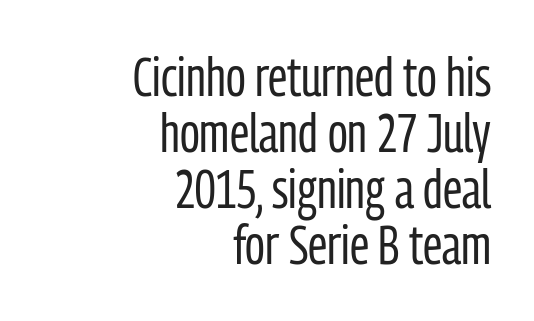
The letterforms sit at book weight or below. Short and long lines alike share a common ending point at right. Anything drawn beneath the words? Only blank space. Proportional: the letters do not fall into vertical columns. Compared with typical body copy, the letter spacing here is the same. Type style note: lacks serifs.
